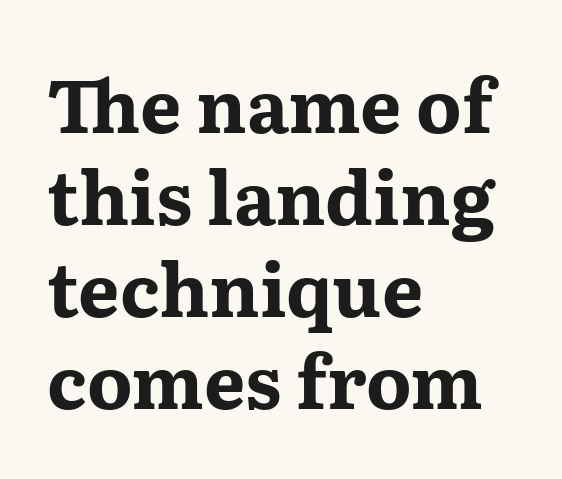
{"serif": "yes", "italic": "no", "bold": "yes", "weight": "bold", "width": "wide", "stroke_contrast": "medium", "x_height": "medium", "monospaced": "no", "underline": "no", "align": "left", "line_spacing": "normal", "line_spacing_ratio": 1.26, "letter_spacing": "normal", "letter_spacing_em": 0.0, "glyph_px": 73}
